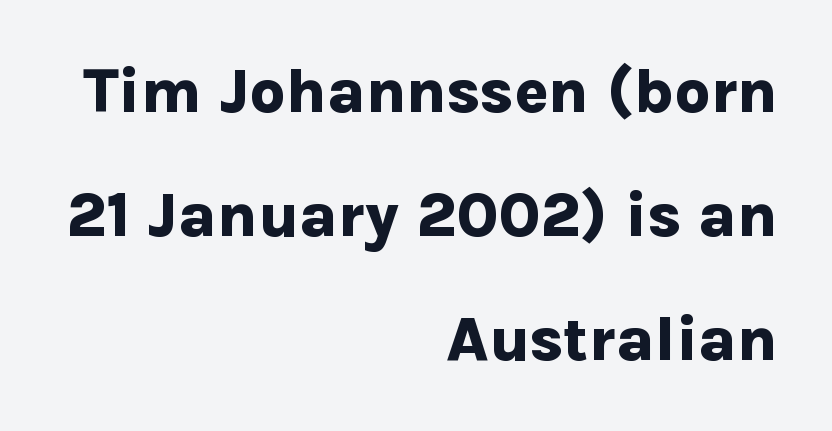
The image shows 63 px bold sans-serif type, upright; set right-aligned, loose line spacing (1.97x), normal letter spacing, not underlined; low stroke contrast and a medium x-height.
